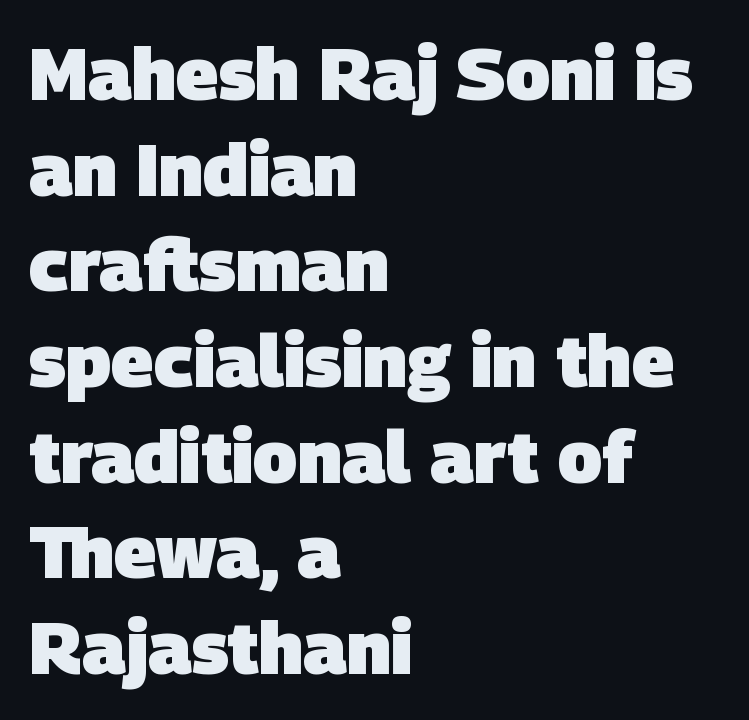
{"serif": "no", "bold": "yes", "weight": "heavy", "width": "normal", "stroke_contrast": "low", "x_height": "large", "monospaced": "no", "underline": "no", "align": "left", "line_spacing": "normal", "line_spacing_ratio": 1.31, "letter_spacing": "normal", "letter_spacing_em": 0.0, "glyph_px": 73}
